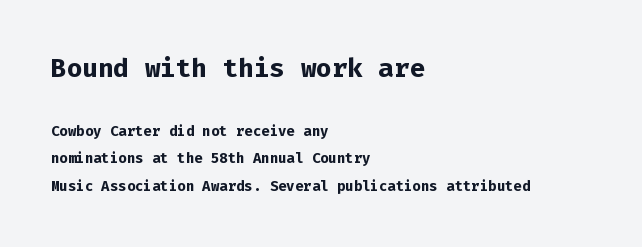
The image shows 26 px bold type, upright; set left-aligned, loose line spacing (1.94x), normal letter spacing, not underlined; the first (top) block is 1.86x larger.
